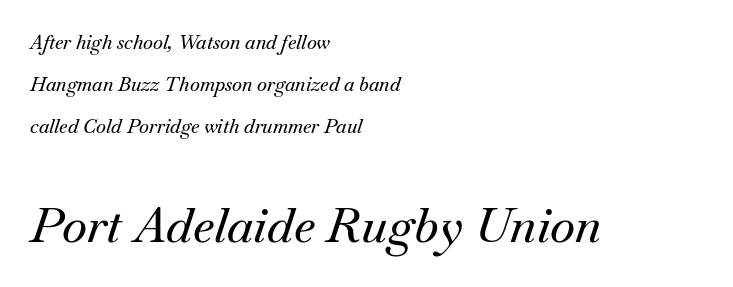
The image shows 48 px serif type, italic (leaning right); set left-aligned, loose line spacing (2.2x), normal letter spacing, not underlined; the second (bottom) block is 2.53x larger; medium stroke contrast and a small x-height.
